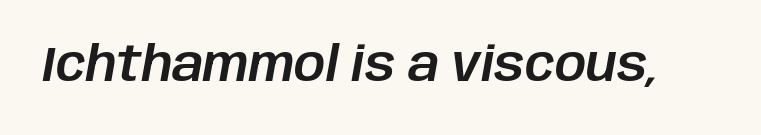
Q: Is the text italic (slanted)? A: Yes, it leans right by about 10 degrees.
Q: Is the text underlined? A: No.
Q: Is the spacing between letters normal or unusually wide? A: Normal.
Q: Width (condensed, normal, or wide)? A: Normal.
Q: Stroke contrast? A: Low.
Q: x-height? A: Large.
Q: Monospaced? A: No.
